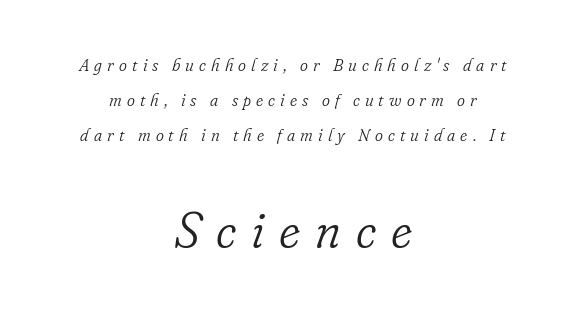
Q: Is the text bold? A: No.
Q: Is the text italic (slanted)? A: Yes, it leans right by about 16 degrees.
Q: Is the typeface a serif or a sans-serif typeface? A: Serif.
Q: Is the text underlined? A: No.
Q: How is the paragraph aligned? A: Centered.
Q: Is the spacing between letters normal or unusually wide? A: Unusually wide.
Q: Is the spacing between lines tight, normal or loose? A: Loose.
Q: Which block of text is set in a larger size, the first (top) or the second (bottom)? A: The second (bottom) one.
Q: Width (condensed, normal, or wide)? A: Normal.
Q: Stroke contrast? A: Low.
Q: x-height? A: Small.
Q: Monospaced? A: No.
